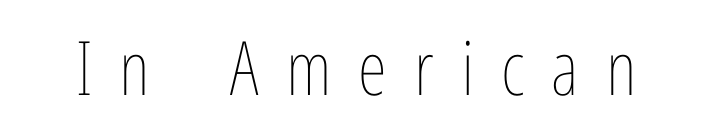
{"italic": "no", "bold": "no", "weight": "thin", "width": "condensed", "stroke_contrast": "low", "x_height": "medium", "monospaced": "no", "underline": "no", "letter_spacing": "wide", "letter_spacing_em": 0.36, "glyph_px": 75}
